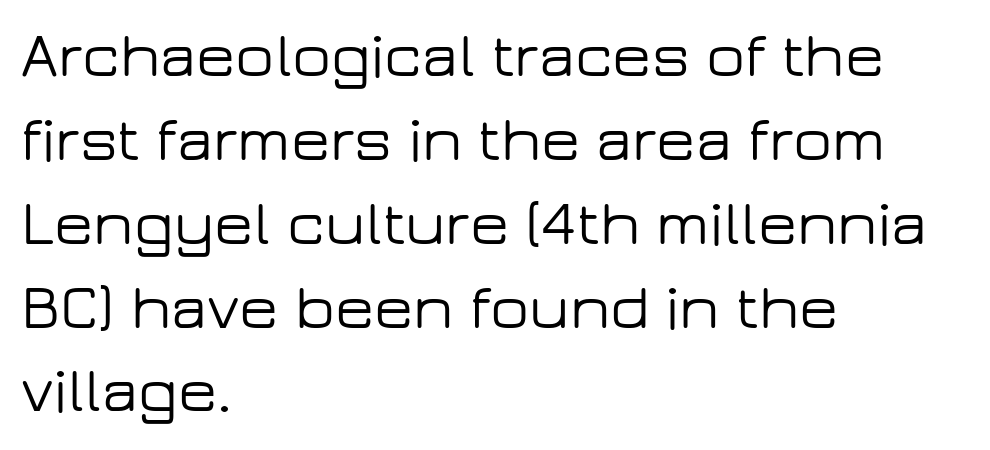
{"serif": "no", "italic": "no", "width": "wide", "stroke_contrast": "low", "x_height": "medium", "monospaced": "no", "underline": "no", "align": "left", "line_spacing": "normal", "line_spacing_ratio": 1.31, "letter_spacing": "normal", "letter_spacing_em": 0.0, "glyph_px": 64}
